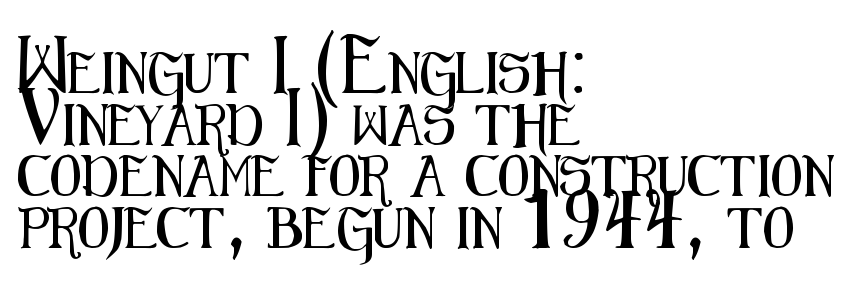
{"italic": "no", "width": "condensed", "stroke_contrast": "medium", "x_height": "medium", "monospaced": "no", "underline": "no", "align": "left", "line_spacing": "normal", "line_spacing_ratio": 1.26, "letter_spacing": "normal", "letter_spacing_em": 0.0, "glyph_px": 41}
